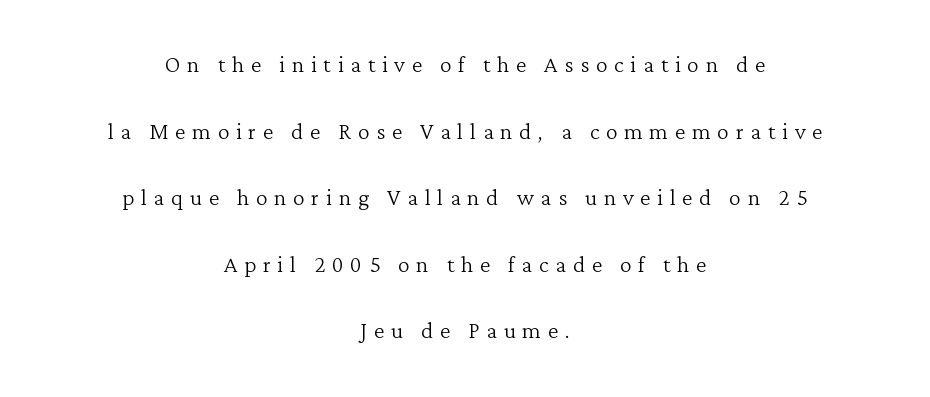
It's the straight-up-and-down kind of type. Think of a printed novel: that variable character pitch is what you see here. The space between consecutive lines is lavish. Does extra space separate the letters? Yes, quite a lot of it.
